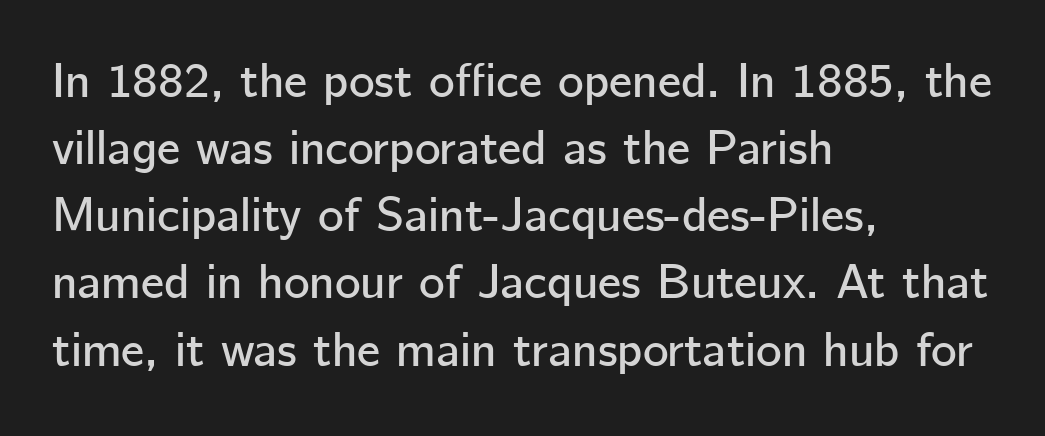
A roman cut, with each character standing at attention. Think of a printed novel: that variable character pitch is what you see here. Just letters on the line, the space beneath them empty. There is no visible air inserted between adjacent glyphs. Regarding serifs, this sample does without them. Leftover space on each line is placed entirely after the last word.
